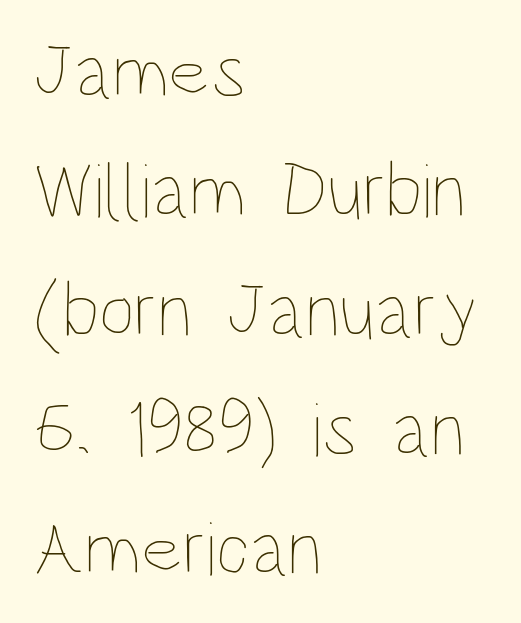
{"italic": "no", "bold": "no", "weight": "thin", "width": "condensed", "stroke_contrast": "low", "x_height": "large", "monospaced": "no", "underline": "no", "align": "left", "line_spacing": "normal", "line_spacing_ratio": 1.53, "letter_spacing": "normal", "letter_spacing_em": 0.0, "glyph_px": 78}
